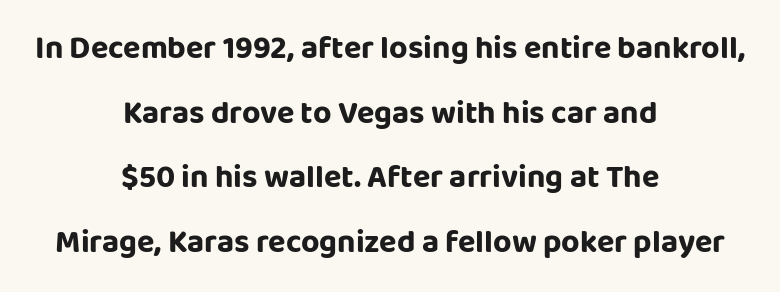
Q: Is the text bold? A: Yes.
Q: Is the text italic (slanted)? A: No, it is upright.
Q: Is the typeface a serif or a sans-serif typeface? A: Sans-serif.
Q: Is the text underlined? A: No.
Q: How is the paragraph aligned? A: Centered.
Q: Is the spacing between letters normal or unusually wide? A: Normal.
Q: Is the spacing between lines tight, normal or loose? A: Loose.
Q: Width (condensed, normal, or wide)? A: Normal.
Q: Stroke contrast? A: Low.
Q: x-height? A: Large.
Q: Monospaced? A: No.
